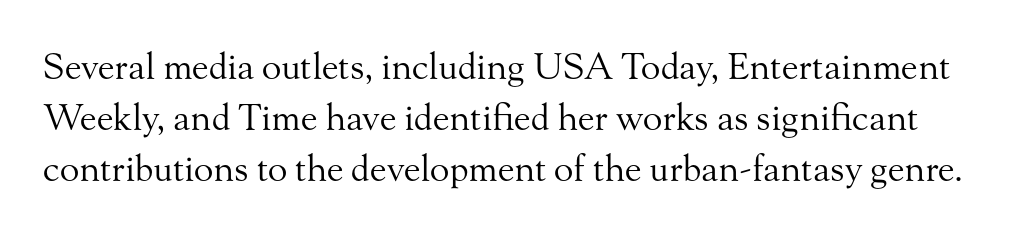
Q: Is the text bold? A: No.
Q: Is the text italic (slanted)? A: No, it is upright.
Q: Is the typeface a serif or a sans-serif typeface? A: Serif.
Q: Is the text underlined? A: No.
Q: Is the spacing between letters normal or unusually wide? A: Normal.
Q: Is the spacing between lines tight, normal or loose? A: Normal.
Q: Width (condensed, normal, or wide)? A: Normal.
Q: Stroke contrast? A: Medium.
Q: x-height? A: Small.
Q: Monospaced? A: No.
